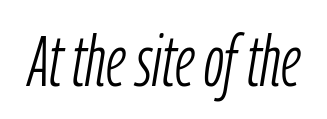
Q: Is the text bold? A: No.
Q: Is the text italic (slanted)? A: Yes, it leans right by about 9 degrees.
Q: Is the text underlined? A: No.
Q: Is the spacing between letters normal or unusually wide? A: Normal.
Q: Width (condensed, normal, or wide)? A: Condensed.
Q: Stroke contrast? A: Low.
Q: x-height? A: Medium.
Q: Monospaced? A: No.
